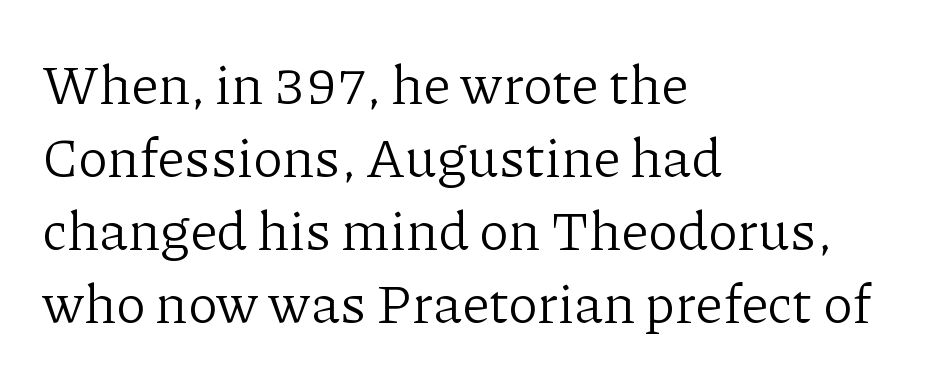
The image shows 55 px light serif type, upright; set left-aligned, normal line spacing (1.33x), normal letter spacing, not underlined; low stroke contrast and a medium x-height.
